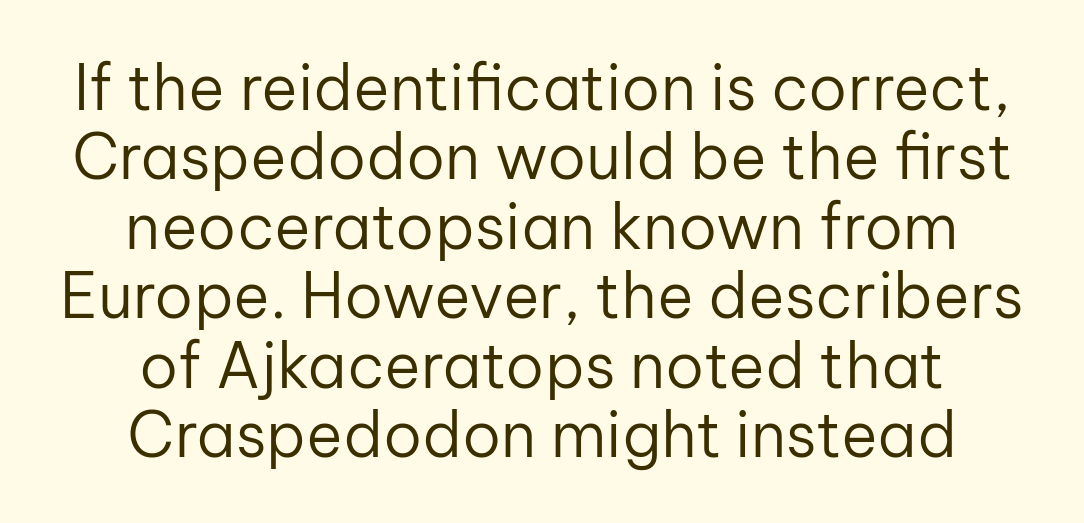
Centered paragraph, ragged on both sides. Note the varied advance widths — an 'i' is clearly narrower than an 'm'. Grotesque or geometric, the face here clearly has no serifs. Nope, not italic — everything's standing straight.
